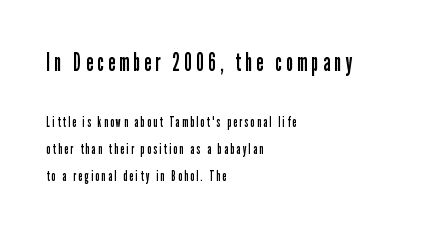
Q: Is the text bold? A: No.
Q: Is the text italic (slanted)? A: No, it is upright.
Q: Is the text underlined? A: No.
Q: How is the paragraph aligned? A: Left-aligned.
Q: Is the spacing between lines tight, normal or loose? A: Loose.
Q: Which block of text is set in a larger size, the first (top) or the second (bottom)? A: The first (top) one.
